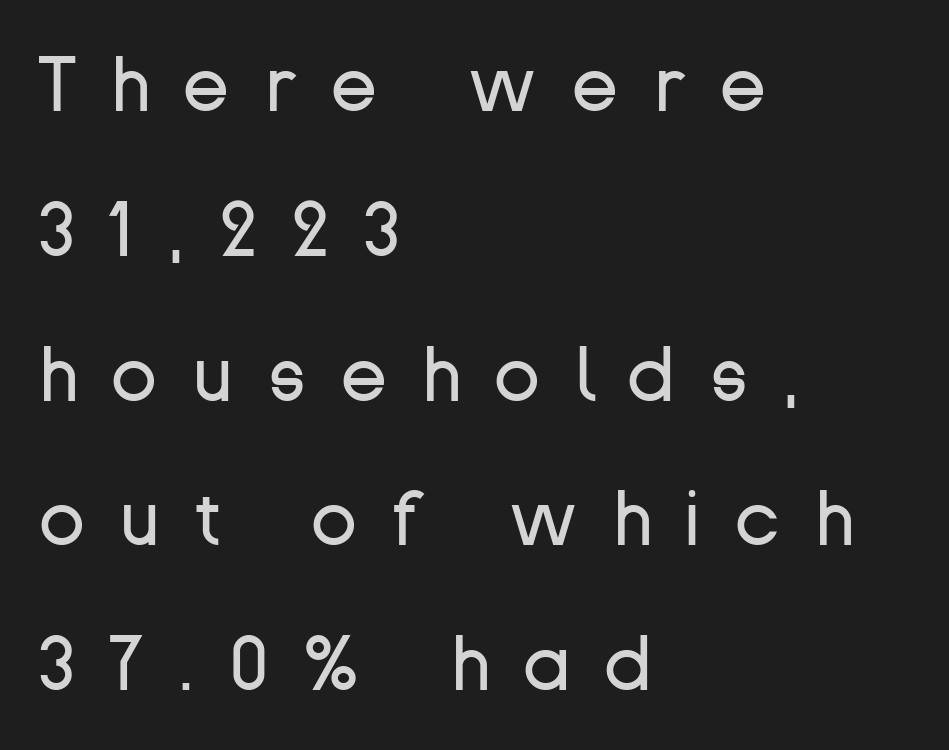
Weight: in the light-to-regular range. Lines of text with bare space underneath. You can tell it's not italic because the verticals are truly vertical. Note the varied advance widths — an 'i' is clearly narrower than an 'm'. Characters follow at a spacing far wider than the type designer built in.
